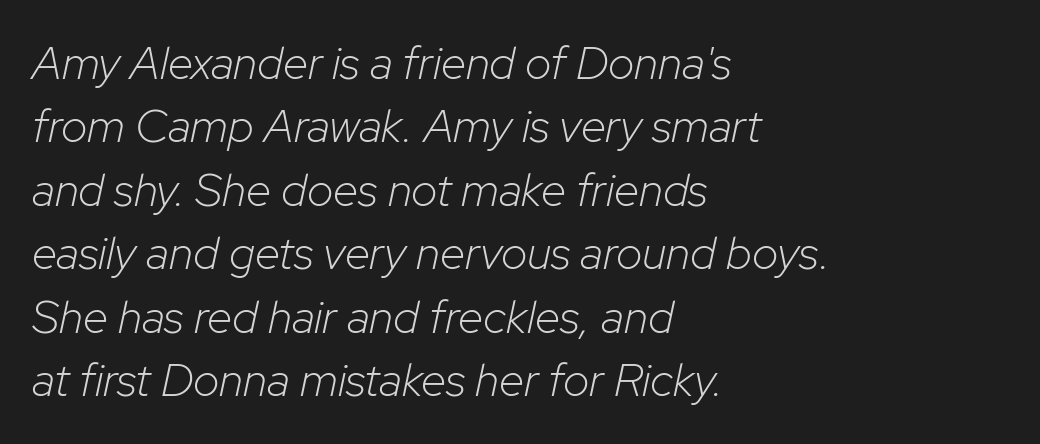
A typesetter would call this leading conventional body-copy spacing. Short note: letters normally spaced. Weight: not bold — regular or lighter. No word sits above an underline. The face used here is proportionally spaced, like ordinary book or web type.
